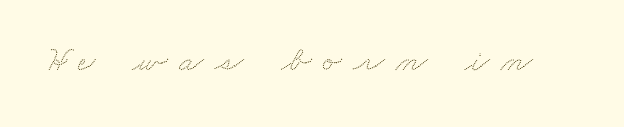
Q: Is the text underlined? A: No.
Q: Is the spacing between letters normal or unusually wide? A: Unusually wide.
Q: Width (condensed, normal, or wide)? A: Wide.
Q: Stroke contrast? A: Low.
Q: x-height? A: Small.
Q: Monospaced? A: No.
